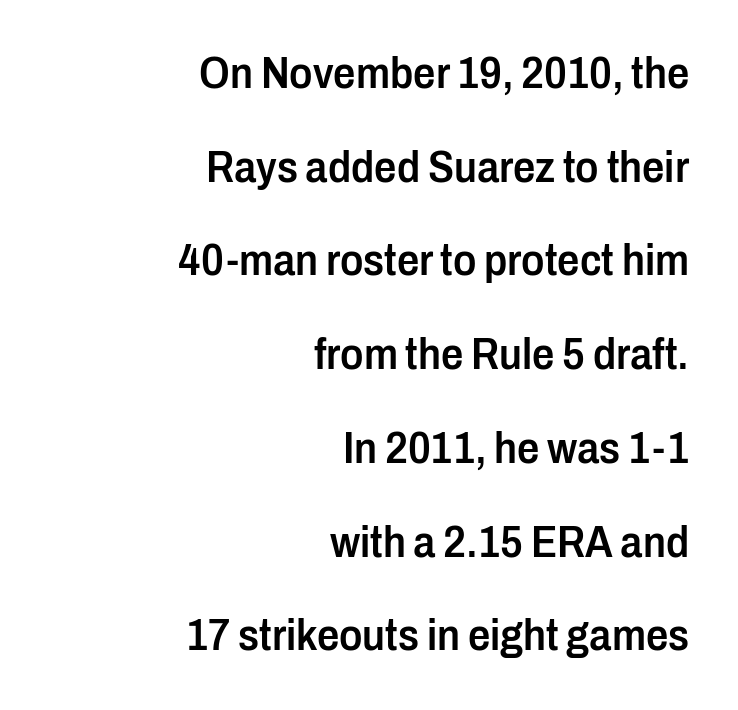
{"serif": "no", "italic": "no", "bold": "semi", "weight": "semibold", "width": "condensed", "stroke_contrast": "low", "x_height": "medium", "monospaced": "no", "underline": "no", "align": "right", "line_spacing": "loose", "line_spacing_ratio": 2.13, "letter_spacing": "normal", "letter_spacing_em": 0.0, "glyph_px": 44}
